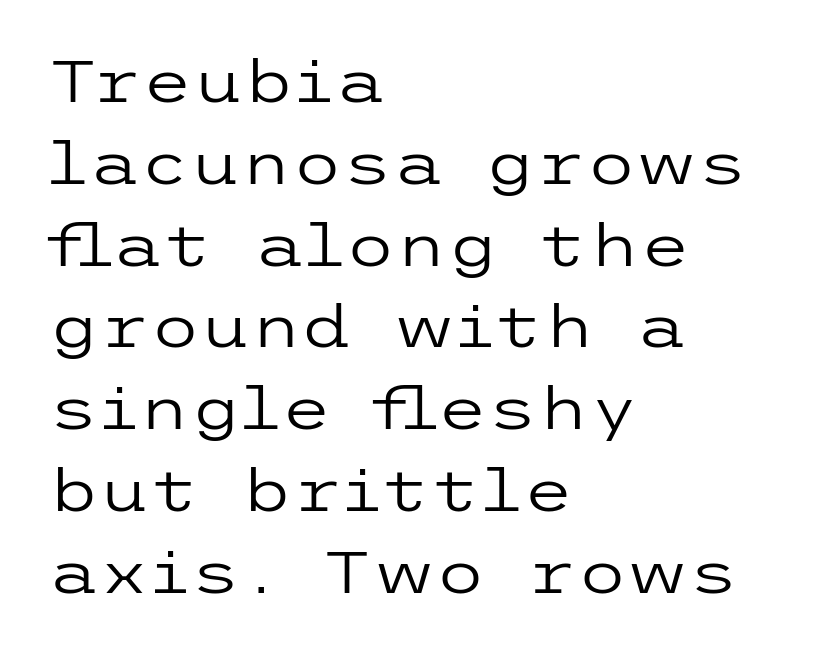
{"serif": "no", "italic": "no", "bold": "no", "weight": "regular", "width": "wide", "stroke_contrast": "low", "x_height": "medium", "underline": "no", "align": "left", "line_spacing": "normal", "line_spacing_ratio": 1.41, "letter_spacing": "normal", "letter_spacing_em": 0.0, "glyph_px": 58}
